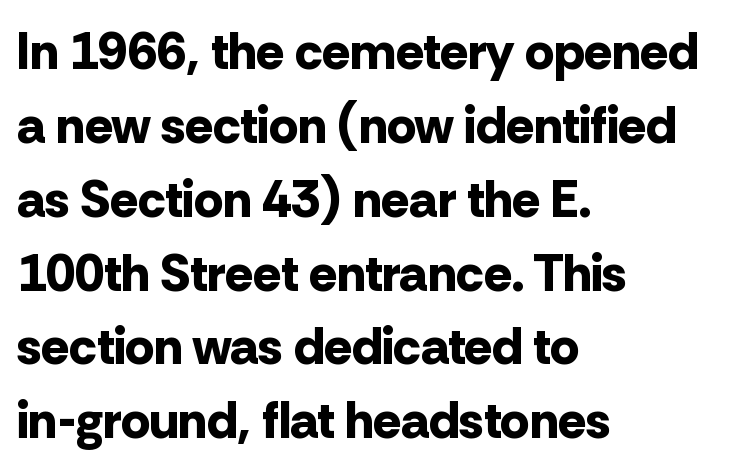
Q: Is the text bold? A: Yes.
Q: Is the text italic (slanted)? A: No, it is upright.
Q: Is the typeface a serif or a sans-serif typeface? A: Sans-serif.
Q: Is the text underlined? A: No.
Q: How is the paragraph aligned? A: Left-aligned.
Q: Is the spacing between letters normal or unusually wide? A: Normal.
Q: Is the spacing between lines tight, normal or loose? A: Normal.
Q: Width (condensed, normal, or wide)? A: Normal.
Q: Stroke contrast? A: Low.
Q: x-height? A: Medium.
Q: Monospaced? A: No.
